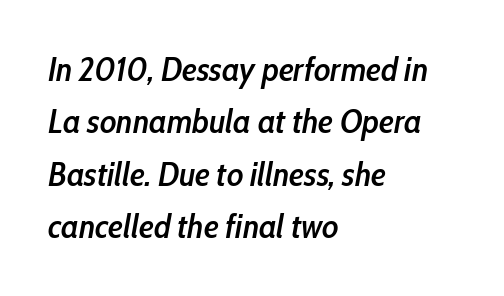
The image shows 34 px semibold, condensed type, italic (leaning right); set left-aligned, normal line spacing (1.54x), normal letter spacing, not underlined; low stroke contrast and a medium x-height.
